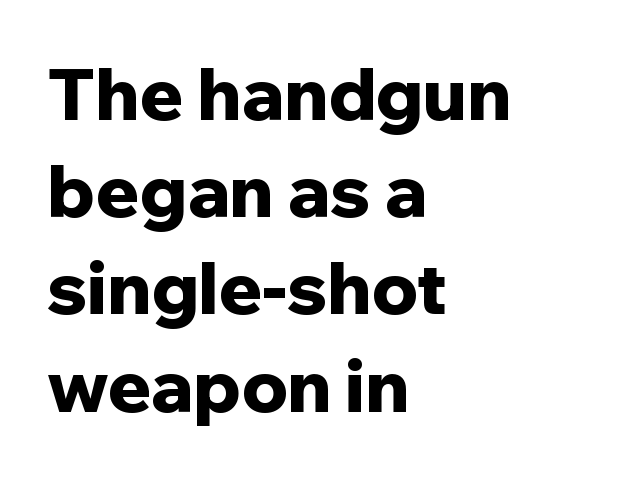
Q: Is the text bold? A: Yes.
Q: Is the text italic (slanted)? A: No, it is upright.
Q: Is the typeface a serif or a sans-serif typeface? A: Sans-serif.
Q: Is the text underlined? A: No.
Q: How is the paragraph aligned? A: Left-aligned.
Q: Is the spacing between letters normal or unusually wide? A: Normal.
Q: Is the spacing between lines tight, normal or loose? A: Normal.
Q: Width (condensed, normal, or wide)? A: Normal.
Q: Stroke contrast? A: Low.
Q: x-height? A: Medium.
Q: Monospaced? A: No.
